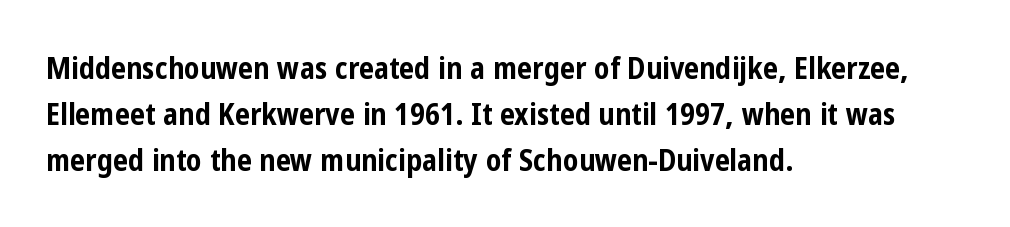
The rag falls on the right side of this text block. Interline gaps are of average width in this sample. Emphasis by weight is at full strength: bold. The glyphs in this specimen are sans serif. Each letter keeps its own natural width here, so spacing adapts to shape. The gap between lines stays unmarked.
